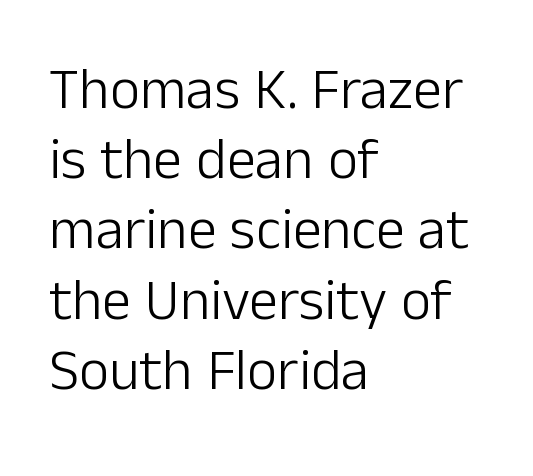
The image shows 58 px light sans-serif type, upright; set left-aligned, line spacing 1.21x, normal letter spacing, not underlined; low stroke contrast and a medium x-height.
